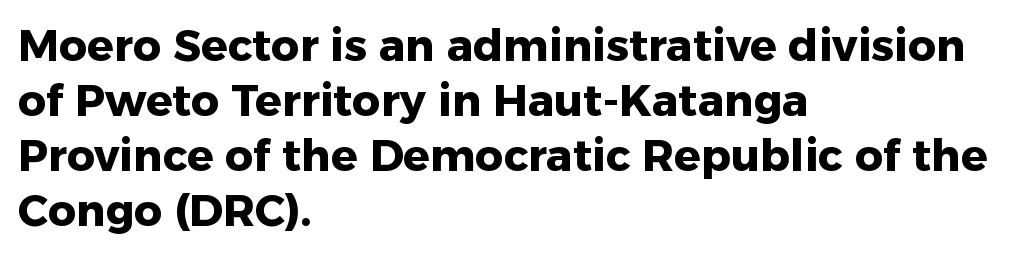
The image shows 44 px heavy sans-serif type, upright; set left-aligned, normal line spacing (1.25x), normal letter spacing, not underlined; low stroke contrast and a medium x-height.
